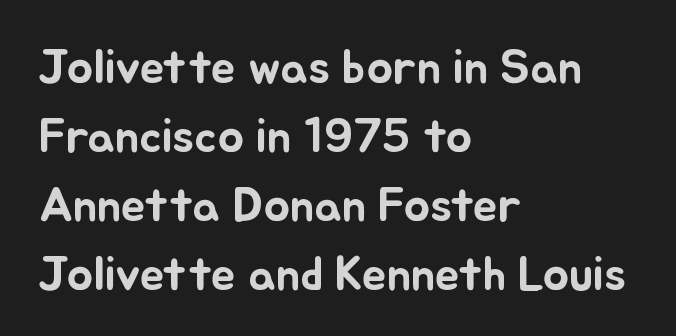
{"italic": "no", "width": "normal", "stroke_contrast": "low", "x_height": "small", "monospaced": "no", "underline": "no", "align": "left", "line_spacing": "normal", "line_spacing_ratio": 1.41, "letter_spacing": "normal", "letter_spacing_em": 0.0, "glyph_px": 49}
